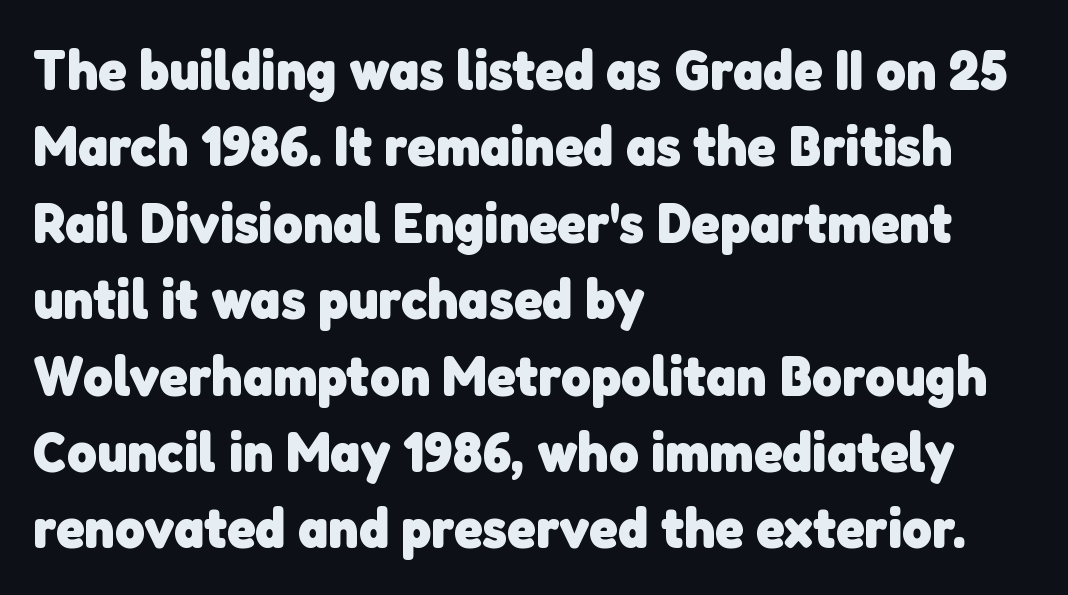
Q: Is the text bold? A: Yes.
Q: Is the typeface a serif or a sans-serif typeface? A: Sans-serif.
Q: Is the text underlined? A: No.
Q: How is the paragraph aligned? A: Left-aligned.
Q: Is the spacing between letters normal or unusually wide? A: Normal.
Q: Is the spacing between lines tight, normal or loose? A: Normal.
Q: Width (condensed, normal, or wide)? A: Normal.
Q: Stroke contrast? A: Low.
Q: x-height? A: Medium.
Q: Monospaced? A: No.
